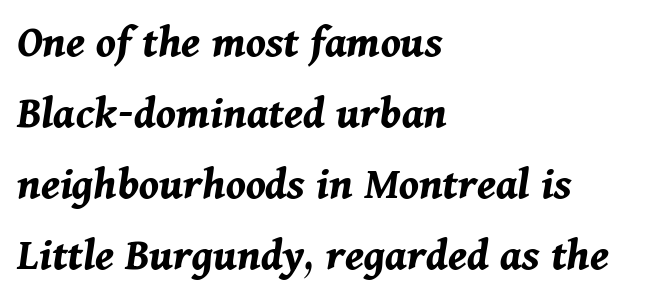
This sample has the flowing, uneven cadence of proportional lettering. I'd describe the lettering as bold — thick and assertive. Students, note that the glyphs here touch the page at normal intervals. Letters rest on an invisible, unmarked baseline. In terms of leading, this rendering sits right in the middle.
